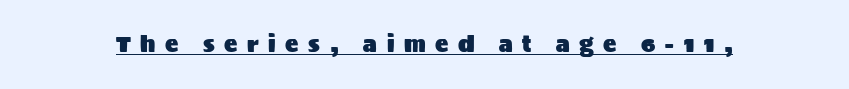
{"italic": "no", "underline": "yes", "letter_spacing": "wide", "letter_spacing_em": 0.43, "glyph_px": 22}
